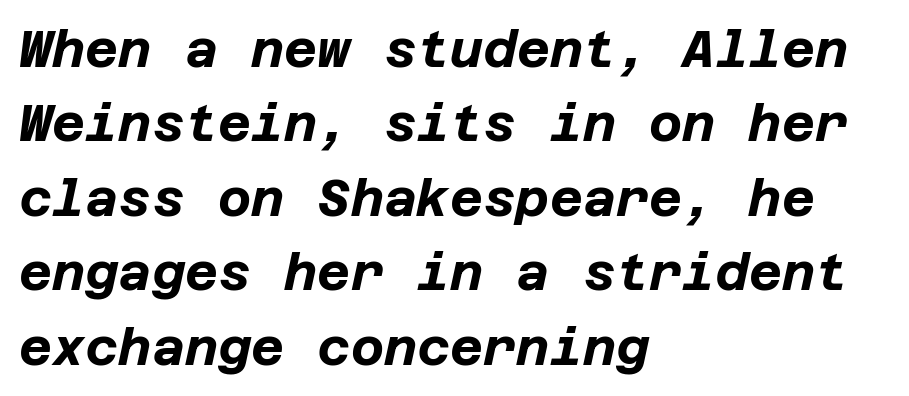
Q: Is the text bold? A: Yes.
Q: Is the text italic (slanted)? A: Yes, it leans right by about 12 degrees.
Q: Is the text underlined? A: No.
Q: How is the paragraph aligned? A: Left-aligned.
Q: Is the spacing between letters normal or unusually wide? A: Normal.
Q: Is the spacing between lines tight, normal or loose? A: Normal.
Q: Width (condensed, normal, or wide)? A: Normal.
Q: Stroke contrast? A: Low.
Q: x-height? A: Large.
